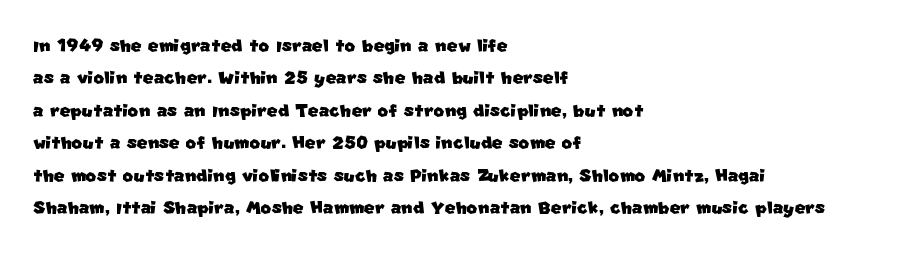
{"underline": "no", "align": "left", "line_spacing": "normal", "line_spacing_ratio": 1.41, "letter_spacing": "normal", "letter_spacing_em": 0.0, "glyph_px": 23}
